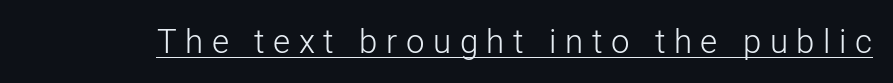
Q: Is the text bold? A: No.
Q: Is the text italic (slanted)? A: No, it is upright.
Q: Is the typeface a serif or a sans-serif typeface? A: Sans-serif.
Q: Is the text underlined? A: Yes.
Q: Is the spacing between letters normal or unusually wide? A: Unusually wide.
Q: Width (condensed, normal, or wide)? A: Normal.
Q: Stroke contrast? A: Low.
Q: x-height? A: Medium.
Q: Monospaced? A: No.
